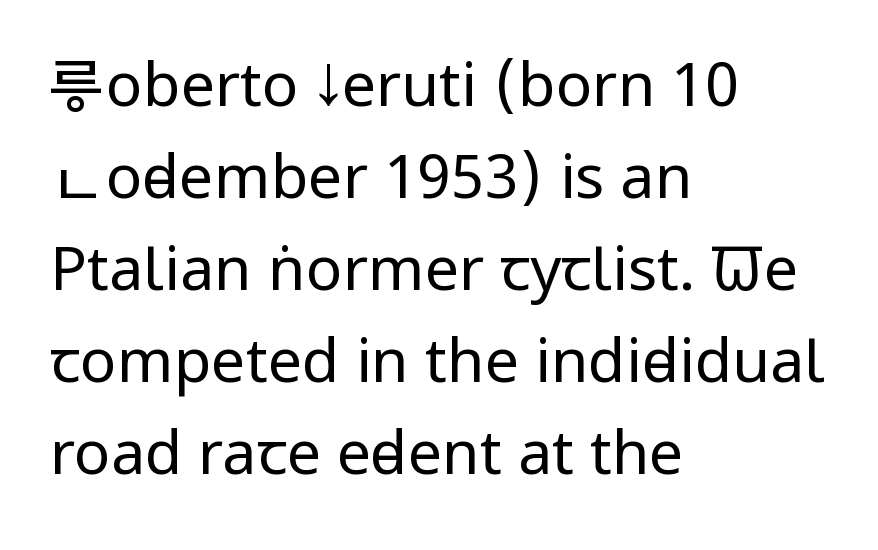
The image shows 61 px regular-weight, condensed sans-serif type, upright; set left-aligned, normal line spacing (1.51x), normal letter spacing, not underlined; low stroke contrast and a large x-height.
